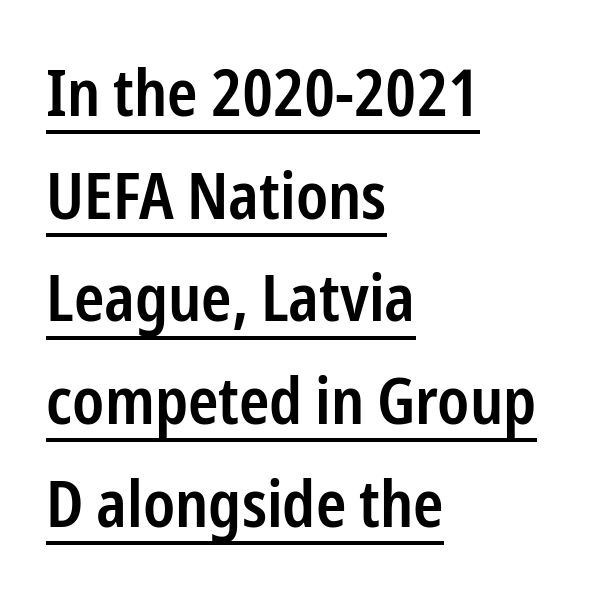
Is this a fixed-width face? No — the glyphs have proportional, varying widths. Students, this is semibold: more ink than regular, less than bold. Students, observe: this is what conventionally led text looks like. Line starts are locked; line ends wander. In terms of letterspacing, this is plain default setting. Nope, not italic — everything's standing straight.
